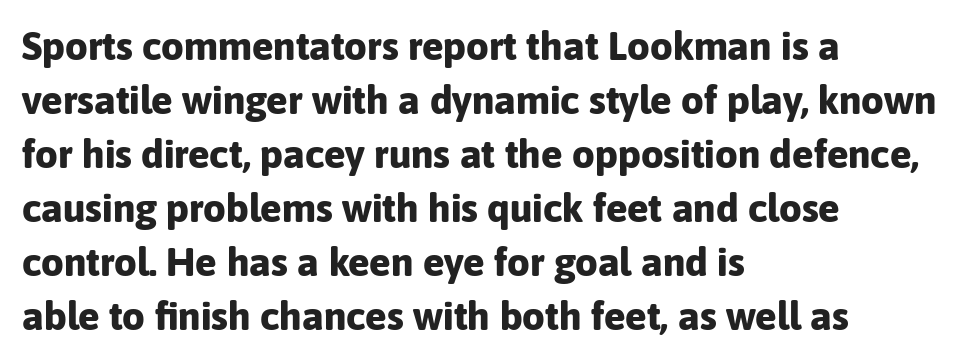
The image shows 40 px bold sans-serif type, upright; set left-aligned, normal line spacing (1.35x), normal letter spacing, not underlined; low stroke contrast and a medium x-height.
